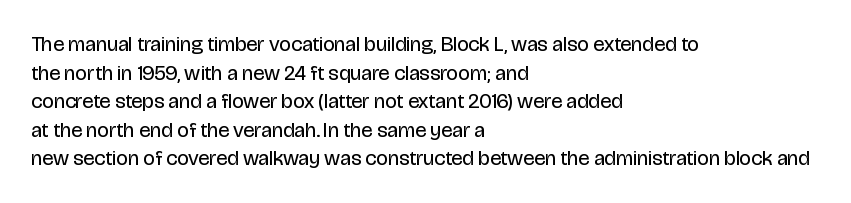
Q: Is the text bold? A: No.
Q: Is the text italic (slanted)? A: No, it is upright.
Q: Is the text underlined? A: No.
Q: How is the paragraph aligned? A: Left-aligned.
Q: Is the spacing between letters normal or unusually wide? A: Normal.
Q: Is the spacing between lines tight, normal or loose? A: Normal.
